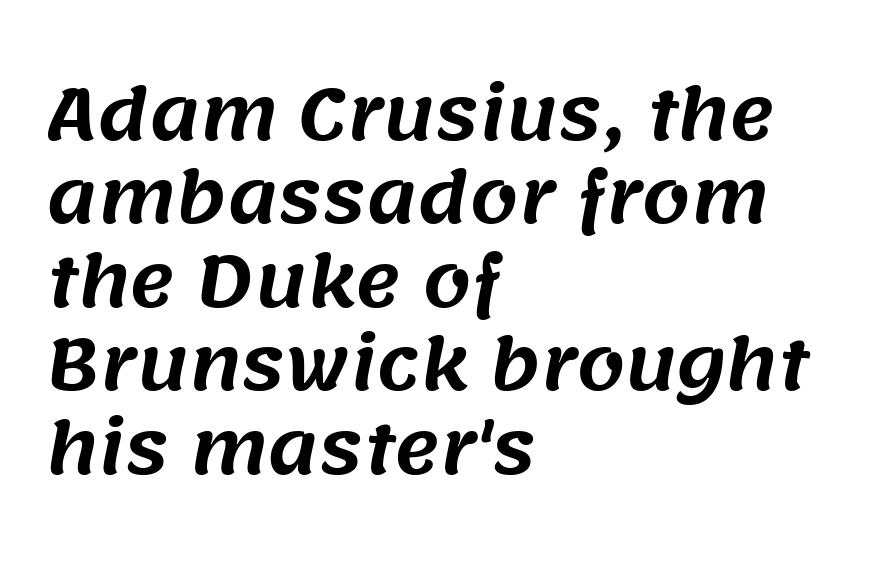
The image shows 69 px sans-serif type; set left-aligned, line spacing 1.21x, normal letter spacing, not underlined; medium stroke contrast and a large x-height.
